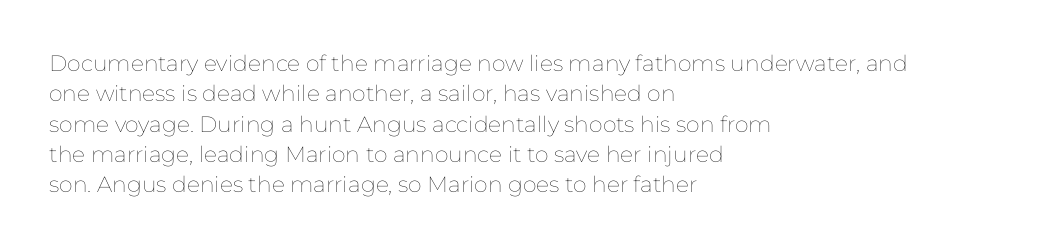
{"italic": "no", "bold": "no", "underline": "no", "align": "left", "line_spacing": "normal", "line_spacing_ratio": 1.38, "letter_spacing": "normal", "letter_spacing_em": 0.0, "glyph_px": 22}
